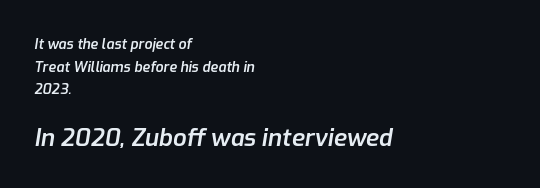
Look at the glyph heights: the lower group is clearly the bigger setting. A classic flush-left, rag-right setting is used for this passage. Caption: standard tracking, unaltered. A bit beefed up — I'd call it semibold rather than bold.
